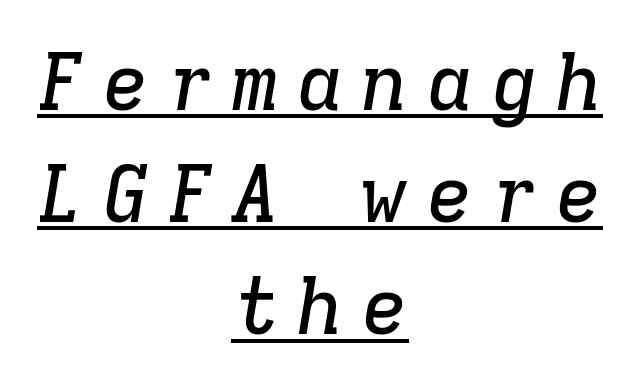
{"serif": "yes", "italic": "yes", "lean": "right", "slant_degrees": 9, "width": "normal", "stroke_contrast": "low", "x_height": "medium", "monospaced": "yes", "underline": "yes", "align": "center", "line_spacing": "normal", "line_spacing_ratio": 1.42, "letter_spacing": "wide", "letter_spacing_em": 0.22, "glyph_px": 79}
